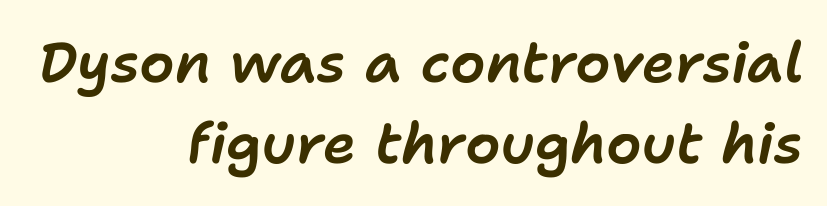
{"italic": "yes", "lean": "right", "slant_degrees": 11, "width": "normal", "stroke_contrast": "low", "x_height": "medium", "monospaced": "no", "underline": "no", "align": "right", "line_spacing": "normal", "line_spacing_ratio": 1.45, "letter_spacing": "normal", "letter_spacing_em": 0.0, "glyph_px": 56}
